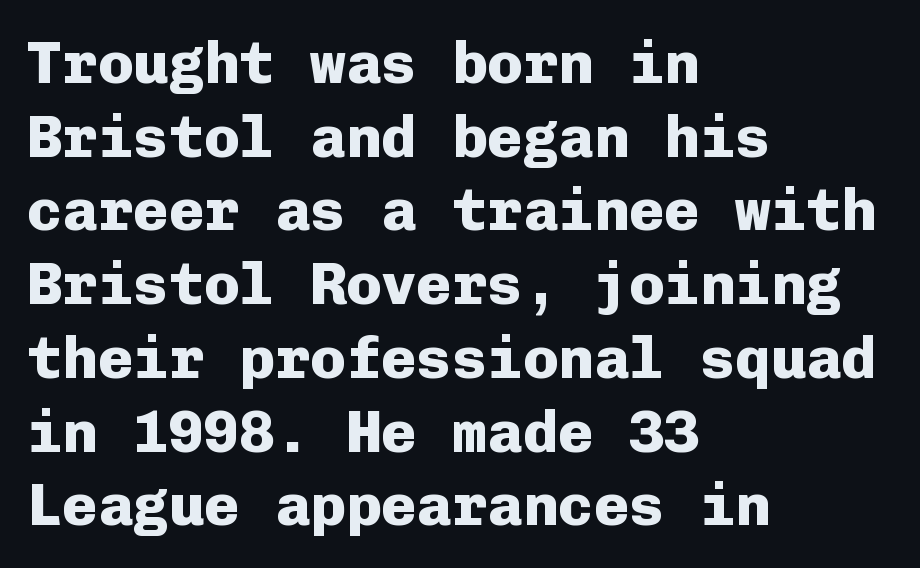
The image shows 59 px heavy sans-serif type, upright, monospaced; set left-aligned, normal line spacing (1.25x), normal letter spacing, not underlined; low stroke contrast and a medium x-height.
